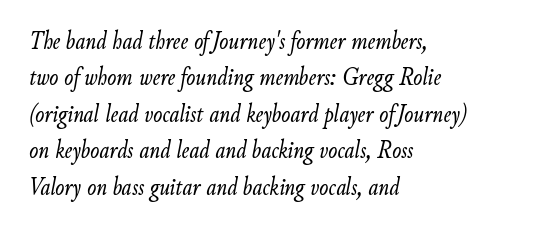
Reading down the block, your eye returns to a fixed left position each line. Italic? Definitely — the glyphs are oblique. The cut favours lightness, reaching ordinary text weight at its darkest. Look at the tracking — it's just the regular setting, nothing added. Baseline-to-baseline distance is the conventional proportion of letter height.
